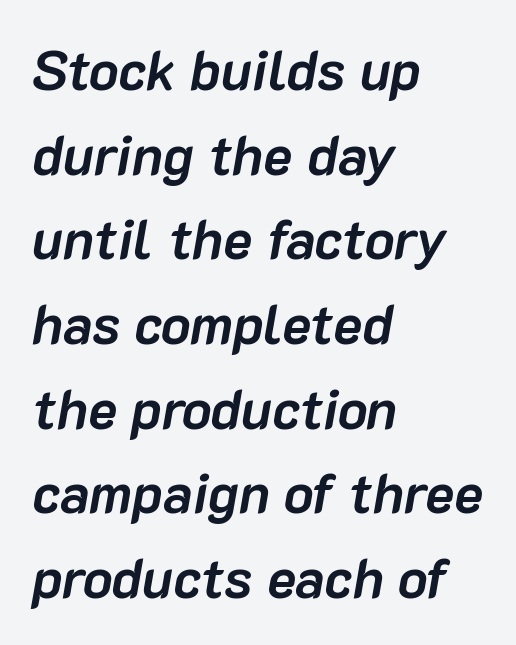
Q: Is the text bold? A: Yes.
Q: Is the text italic (slanted)? A: Yes, it leans right by about 10 degrees.
Q: Is the text underlined? A: No.
Q: How is the paragraph aligned? A: Left-aligned.
Q: Is the spacing between letters normal or unusually wide? A: Normal.
Q: Is the spacing between lines tight, normal or loose? A: Normal.
Q: Width (condensed, normal, or wide)? A: Normal.
Q: Stroke contrast? A: Low.
Q: x-height? A: Medium.
Q: Monospaced? A: No.
